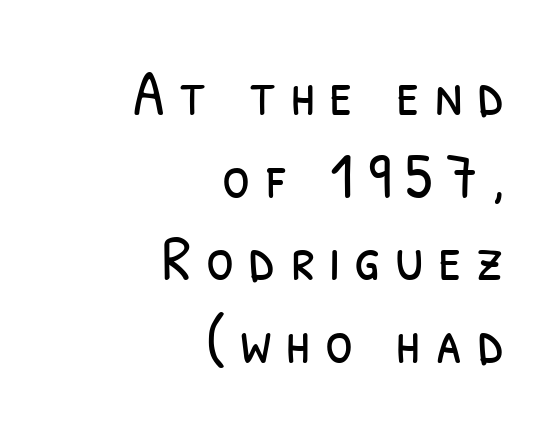
Heft: none added — not bold. Short and long lines alike share a common ending point at right. Characters follow at a spacing far wider than the type designer built in. The space directly below the letters is spotless. Students, observe: this is what conventionally led text looks like.
